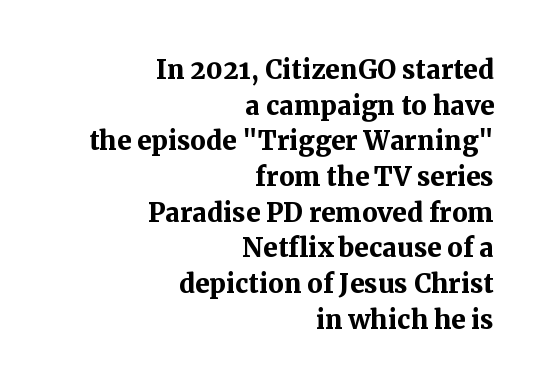
Nobody drew a line under any word here. Looks like regular typesetting: each glyph gets only the width it needs. On the weight axis this lands at bold, roughly 700. This rendering uses right alignment, leaving the left contour irregular.
